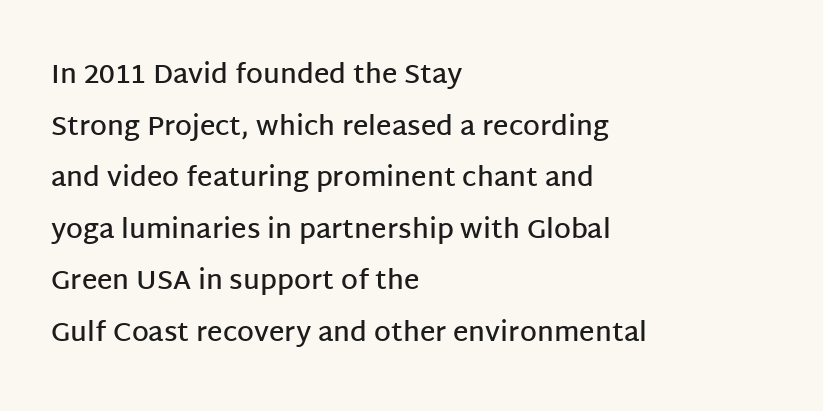
{"italic": "no", "bold": "semi", "underline": "no", "align": "left", "line_spacing": "loose", "line_spacing_ratio": 1.91, "letter_spacing": "normal", "letter_spacing_em": 0.0, "glyph_px": 27}
